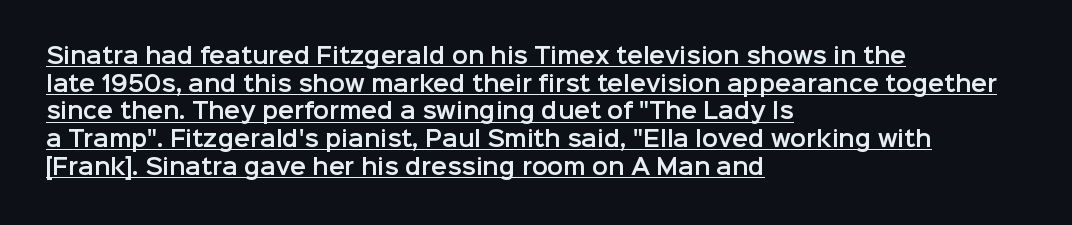
Q: Is the text italic (slanted)? A: No, it is upright.
Q: Is the text underlined? A: Yes.
Q: How is the paragraph aligned? A: Left-aligned.
Q: Is the spacing between letters normal or unusually wide? A: Normal.
Q: Is the spacing between lines tight, normal or loose? A: Normal.
